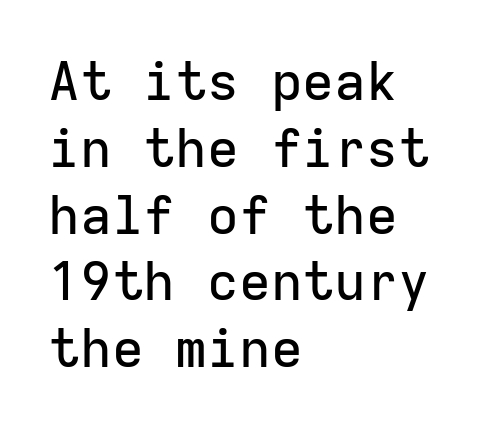
Bare-footed words on every line. Fixed-width glyphs throughout — classic coding-font behaviour. A student would call this left alignment; a typographer would say flush left, rag right. A sans-serif font was chosen for this passage. The face used here is rendered with its standard letterfit.
